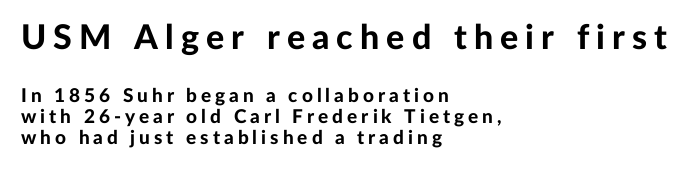
The image shows 34 px bold sans-serif type, upright; set left-aligned, tight line spacing (1.11x), unusually wide letter spacing (+0.21 em), not underlined; the first (top) block is 1.79x larger; low stroke contrast and a medium x-height.
